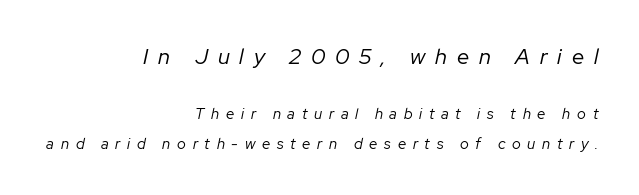
Q: Is the text bold? A: No.
Q: Is the text italic (slanted)? A: Yes, it leans right by about 12 degrees.
Q: Is the text underlined? A: No.
Q: How is the paragraph aligned? A: Right-aligned.
Q: Is the spacing between letters normal or unusually wide? A: Unusually wide.
Q: Is the spacing between lines tight, normal or loose? A: Loose.
Q: Which block of text is set in a larger size, the first (top) or the second (bottom)? A: The first (top) one.
